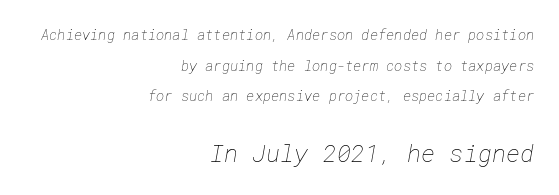
Q: Is the text bold? A: No.
Q: Is the text underlined? A: No.
Q: How is the paragraph aligned? A: Right-aligned.
Q: Is the spacing between letters normal or unusually wide? A: Normal.
Q: Is the spacing between lines tight, normal or loose? A: Loose.
Q: Which block of text is set in a larger size, the first (top) or the second (bottom)? A: The second (bottom) one.
